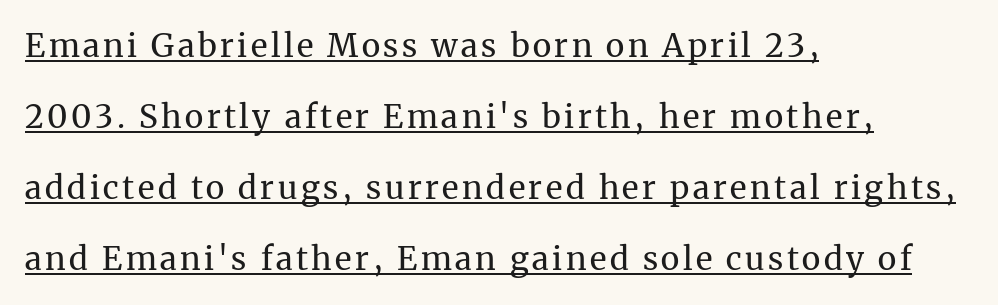
The image shows 32 px regular-weight serif type, upright; set left-aligned, loose line spacing (2.22x), underlined; medium stroke contrast and a medium x-height.
